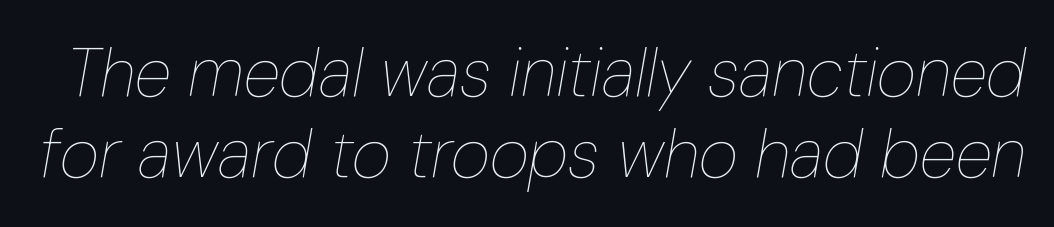
{"italic": "yes", "lean": "right", "slant_degrees": 10, "bold": "no", "weight": "thin", "width": "condensed", "stroke_contrast": "low", "x_height": "medium", "monospaced": "no", "underline": "no", "line_spacing_ratio": 1.19, "letter_spacing": "normal", "letter_spacing_em": 0.0, "glyph_px": 68}
